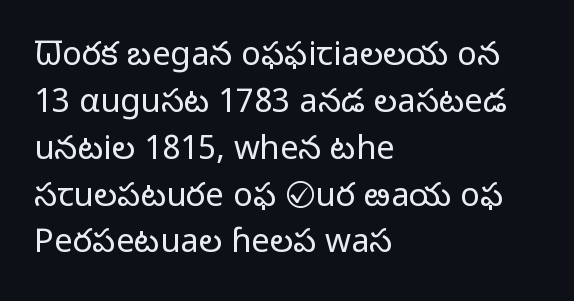
{"serif": "no", "italic": "no", "bold": "no", "weight": "light", "width": "normal", "stroke_contrast": "low", "x_height": "medium", "monospaced": "no", "underline": "no", "align": "left", "line_spacing": "normal", "line_spacing_ratio": 1.42, "letter_spacing": "normal", "letter_spacing_em": 0.0, "glyph_px": 33}
